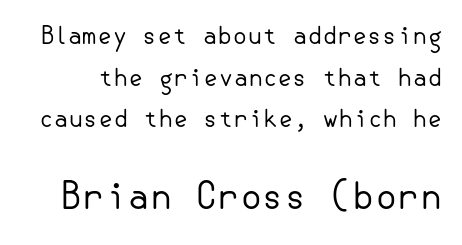
The axis of the letterforms is exactly vertical. Size hierarchy here favors the trailing block over the leading one. Does the type have serifs? No, each stem ends abruptly. Is the stroke heavy? The answer is a plain regular-or-lighter.
